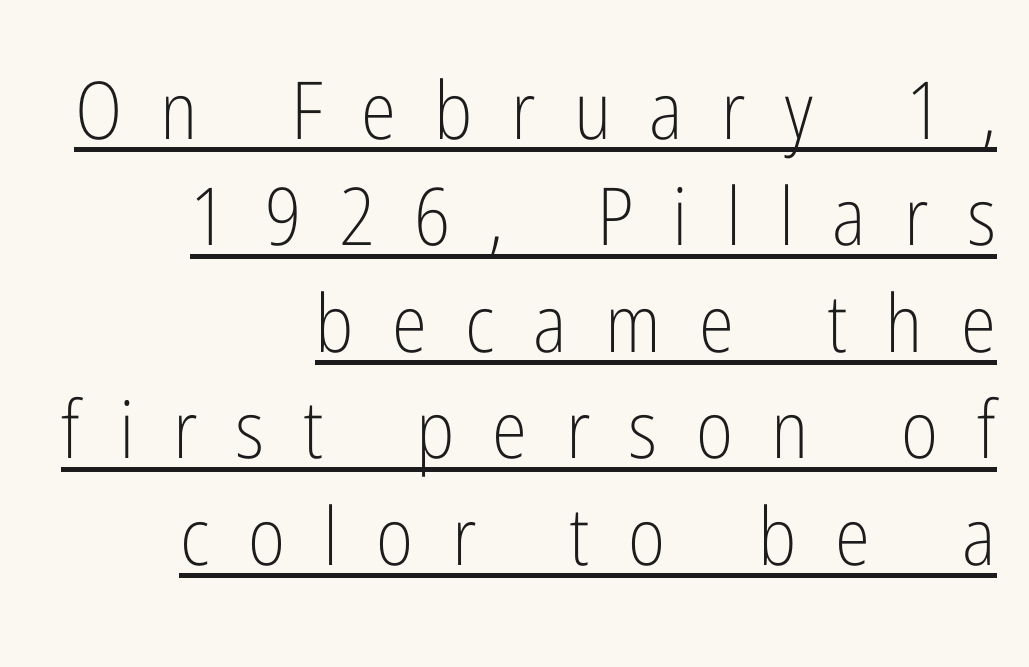
{"serif": "no", "italic": "no", "bold": "no", "weight": "light", "width": "condensed", "stroke_contrast": "low", "x_height": "medium", "monospaced": "no", "underline": "yes", "align": "right", "line_spacing": "normal", "line_spacing_ratio": 1.33, "letter_spacing": "wide", "letter_spacing_em": 0.48, "glyph_px": 80}
